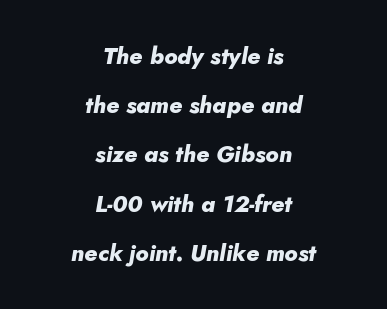
Italic? Definitely — the glyphs are oblique. Notice how the passage keeps no hard edge, just a central spine. There is no visible air inserted between adjacent glyphs. Pretty heavy lettering here — definitely bold. The vertical gap from one line to the next is large.
